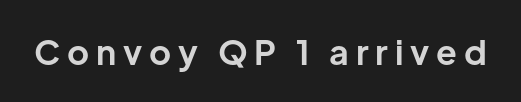
The image shows 34 px bold sans-serif type, upright; set unusually wide letter spacing (+0.2 em), not underlined; low stroke contrast and a medium x-height.
